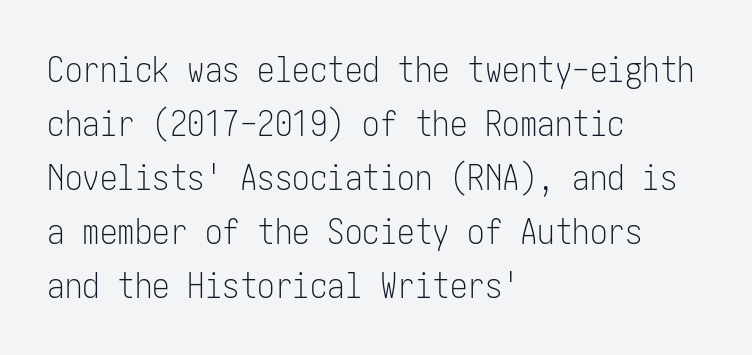
Q: Is the text bold? A: No.
Q: Is the text italic (slanted)? A: No, it is upright.
Q: Is the typeface a serif or a sans-serif typeface? A: Sans-serif.
Q: Is the text underlined? A: No.
Q: How is the paragraph aligned? A: Left-aligned.
Q: Is the spacing between letters normal or unusually wide? A: Normal.
Q: Is the spacing between lines tight, normal or loose? A: Normal.
Q: Width (condensed, normal, or wide)? A: Condensed.
Q: Stroke contrast? A: Low.
Q: x-height? A: Medium.
